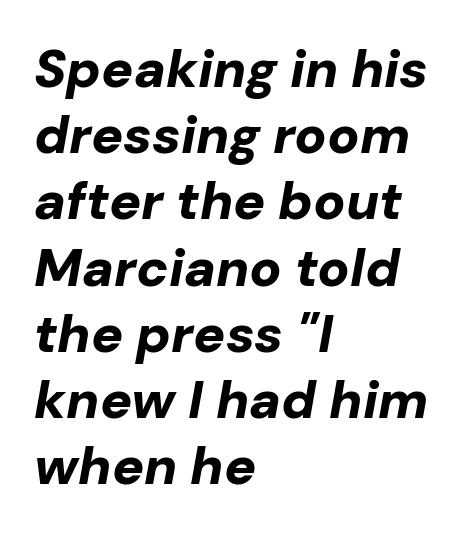
Q: Is the text bold? A: Yes.
Q: Is the text italic (slanted)? A: Yes, it leans right by about 10 degrees.
Q: Is the text underlined? A: No.
Q: How is the paragraph aligned? A: Left-aligned.
Q: Is the spacing between letters normal or unusually wide? A: Normal.
Q: Is the spacing between lines tight, normal or loose? A: Normal.
Q: Width (condensed, normal, or wide)? A: Normal.
Q: Stroke contrast? A: Low.
Q: x-height? A: Medium.
Q: Monospaced? A: No.
